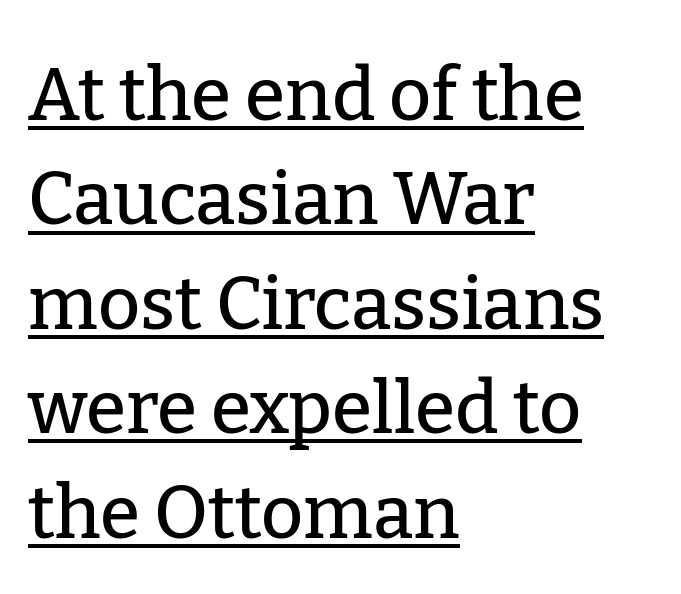
The rows are spaced the way most documents space them. The letters stand upright; this is a roman face. The letterforms sit shoulder to shoulder at normal distance. The lines in this sample share a left origin and differ only in where they stop. A rule runs beneath these lines of type. Does the type have serifs? Yes, each stem ends in a small foot.
